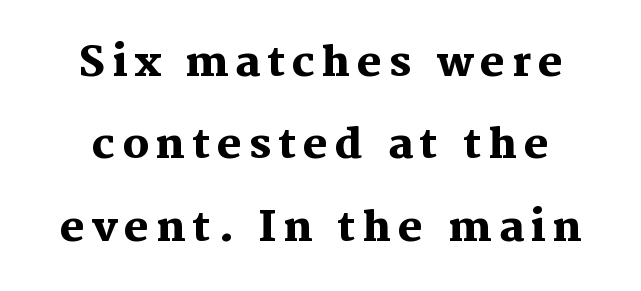
{"serif": "yes", "italic": "no", "bold": "yes", "weight": "heavy", "width": "normal", "stroke_contrast": "medium", "x_height": "medium", "monospaced": "no", "underline": "no", "line_spacing": "loose", "line_spacing_ratio": 2.01, "glyph_px": 41}
